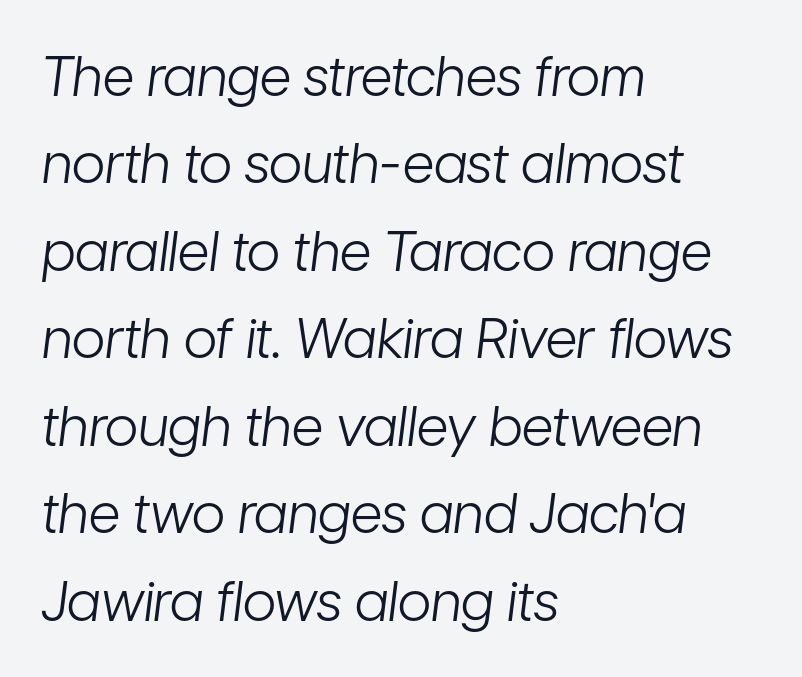
Q: Is the text bold? A: No.
Q: Is the text italic (slanted)? A: Yes, it leans right by about 7 degrees.
Q: Is the text underlined? A: No.
Q: How is the paragraph aligned? A: Left-aligned.
Q: Is the spacing between letters normal or unusually wide? A: Normal.
Q: Is the spacing between lines tight, normal or loose? A: Normal.
Q: Width (condensed, normal, or wide)? A: Condensed.
Q: Stroke contrast? A: Low.
Q: x-height? A: Medium.
Q: Monospaced? A: No.
